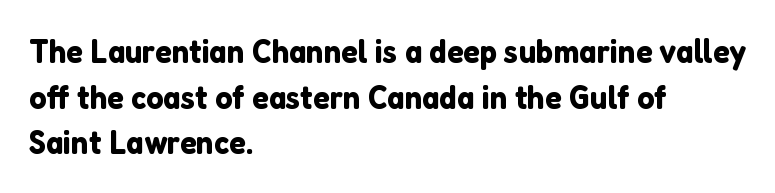
Q: Is the text italic (slanted)? A: No, it is upright.
Q: Is the typeface a serif or a sans-serif typeface? A: Sans-serif.
Q: Is the text underlined? A: No.
Q: How is the paragraph aligned? A: Left-aligned.
Q: Is the spacing between letters normal or unusually wide? A: Normal.
Q: Is the spacing between lines tight, normal or loose? A: Normal.
Q: Width (condensed, normal, or wide)? A: Normal.
Q: Stroke contrast? A: Low.
Q: x-height? A: Medium.
Q: Monospaced? A: No.
